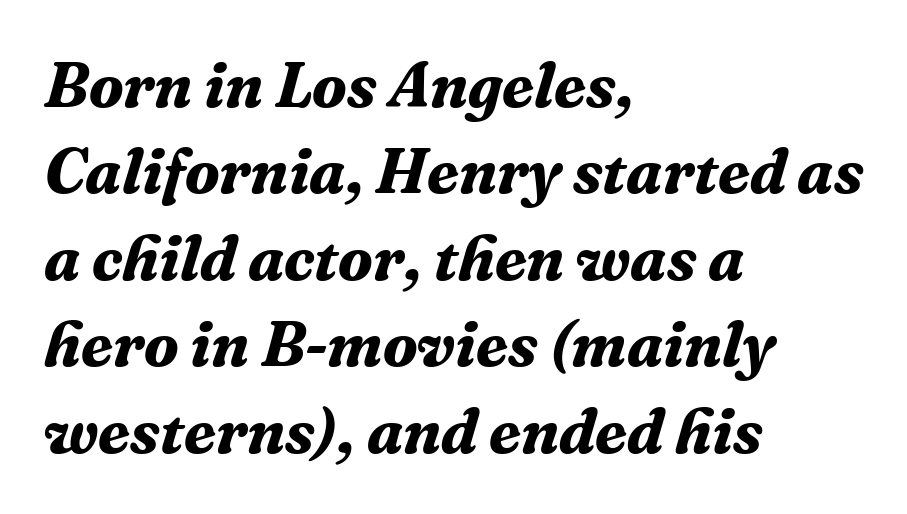
{"serif": "yes", "italic": "yes", "lean": "right", "slant_degrees": 16, "bold": "yes", "weight": "bold", "width": "normal", "stroke_contrast": "medium", "x_height": "medium", "monospaced": "no", "underline": "no", "align": "left", "line_spacing": "normal", "line_spacing_ratio": 1.35, "letter_spacing": "normal", "letter_spacing_em": 0.0, "glyph_px": 64}
